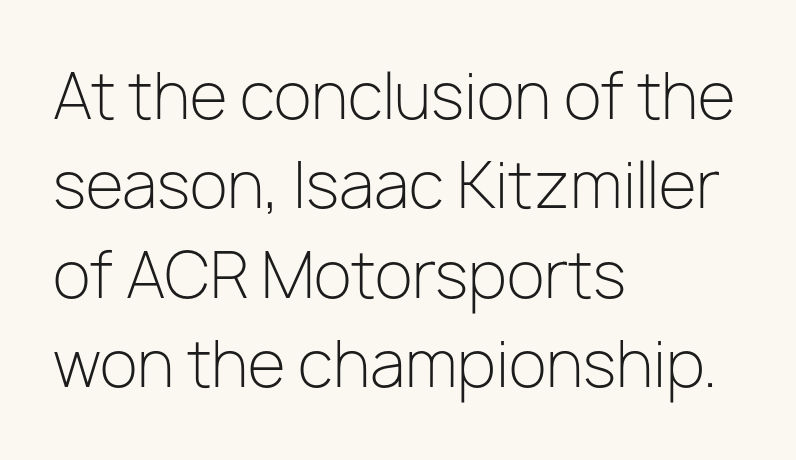
The image shows 62 px light sans-serif type, upright; set left-aligned, normal line spacing (1.44x), normal letter spacing, not underlined; low stroke contrast and a medium x-height.
